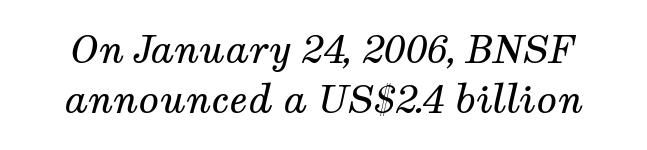
Q: Is the text bold? A: No.
Q: Is the text italic (slanted)? A: Yes, it leans right by about 12 degrees.
Q: Is the typeface a serif or a sans-serif typeface? A: Serif.
Q: Is the text underlined? A: No.
Q: Is the spacing between letters normal or unusually wide? A: Normal.
Q: Is the spacing between lines tight, normal or loose? A: Normal.
Q: Width (condensed, normal, or wide)? A: Normal.
Q: Stroke contrast? A: Medium.
Q: x-height? A: Medium.
Q: Monospaced? A: No.
